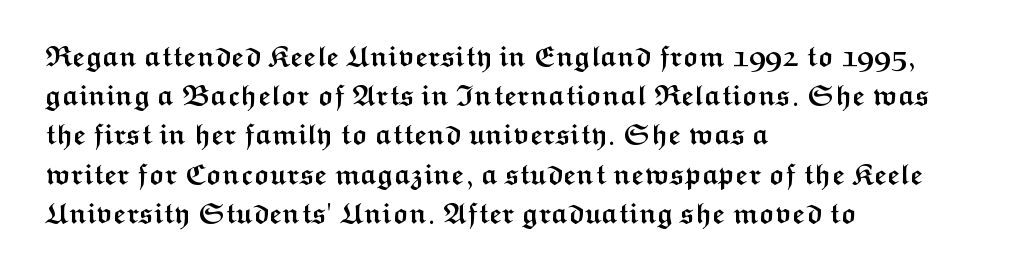
The image shows 28 px semibold, wide sans-serif type, upright; set left-aligned, normal line spacing (1.4x), normal letter spacing, not underlined; medium stroke contrast and a medium x-height.
